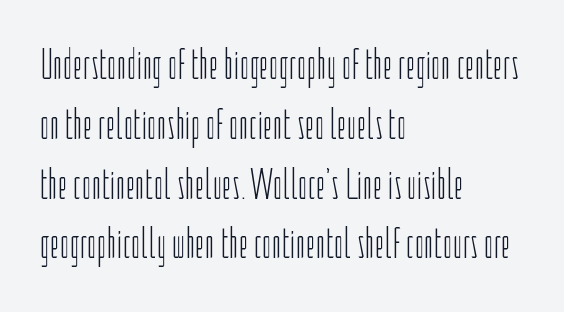
Q: Is the text bold? A: No.
Q: Is the text italic (slanted)? A: No, it is upright.
Q: Is the typeface a serif or a sans-serif typeface? A: Sans-serif.
Q: Is the text underlined? A: No.
Q: How is the paragraph aligned? A: Left-aligned.
Q: Is the spacing between letters normal or unusually wide? A: Normal.
Q: Is the spacing between lines tight, normal or loose? A: Normal.
Q: Width (condensed, normal, or wide)? A: Condensed.
Q: Stroke contrast? A: Low.
Q: x-height? A: Medium.
Q: Monospaced? A: No.
